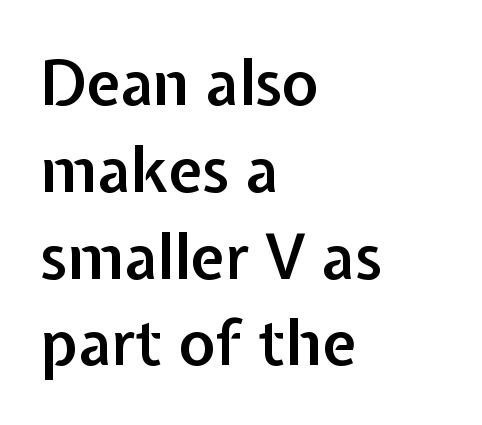
The text block is weighted toward the left margin, trailing off unevenly rightward. Examine the stroke ends and you'll find no serifs. A typesetter would mark this as roman, not italic. What weight is shown? A semibold, between regular and bold. What stands out about the letter spacing? Nothing — it is the standard amount.
